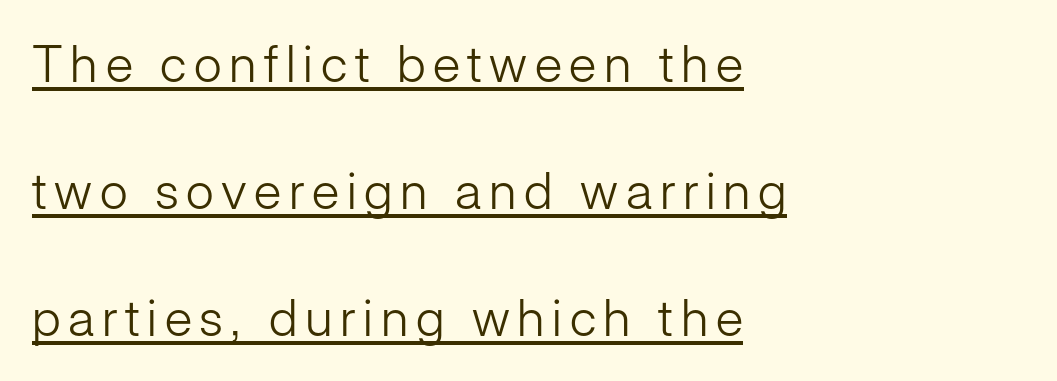
{"serif": "no", "italic": "no", "bold": "no", "weight": "light", "width": "normal", "stroke_contrast": "low", "x_height": "medium", "monospaced": "no", "underline": "yes", "align": "left", "line_spacing": "loose", "line_spacing_ratio": 2.49, "glyph_px": 51}
